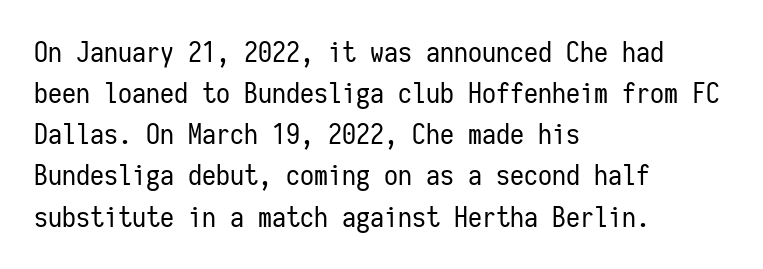
{"serif": "no", "italic": "no", "bold": "no", "weight": "regular", "width": "condensed", "stroke_contrast": "low", "x_height": "medium", "monospaced": "yes", "underline": "no", "align": "left", "line_spacing": "normal", "line_spacing_ratio": 1.47, "letter_spacing": "normal", "letter_spacing_em": 0.0, "glyph_px": 28}
